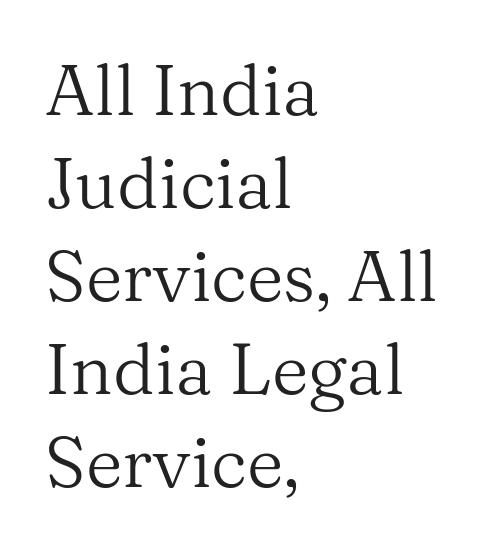
Q: Is the text bold? A: No.
Q: Is the text italic (slanted)? A: No, it is upright.
Q: Is the typeface a serif or a sans-serif typeface? A: Serif.
Q: Is the text underlined? A: No.
Q: How is the paragraph aligned? A: Left-aligned.
Q: Is the spacing between letters normal or unusually wide? A: Normal.
Q: Is the spacing between lines tight, normal or loose? A: Normal.
Q: Width (condensed, normal, or wide)? A: Normal.
Q: Stroke contrast? A: Medium.
Q: x-height? A: Medium.
Q: Monospaced? A: No.
